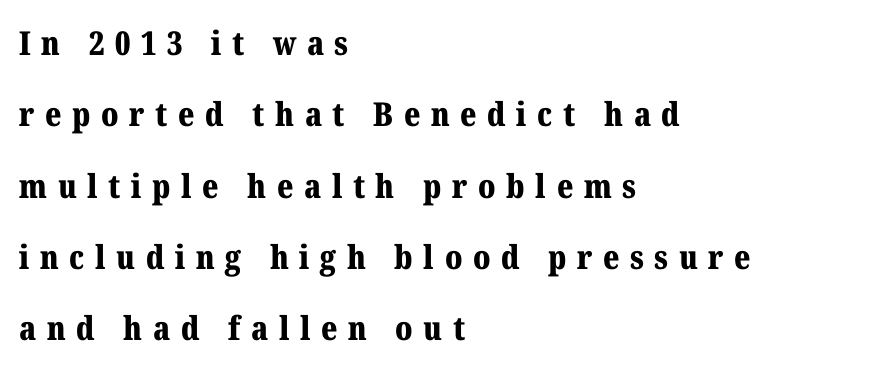
Q: Is the text bold? A: Yes.
Q: Is the text italic (slanted)? A: No, it is upright.
Q: Is the typeface a serif or a sans-serif typeface? A: Serif.
Q: Is the text underlined? A: No.
Q: How is the paragraph aligned? A: Left-aligned.
Q: Is the spacing between letters normal or unusually wide? A: Unusually wide.
Q: Is the spacing between lines tight, normal or loose? A: Loose.
Q: Width (condensed, normal, or wide)? A: Normal.
Q: Stroke contrast? A: Medium.
Q: x-height? A: Medium.
Q: Monospaced? A: No.
